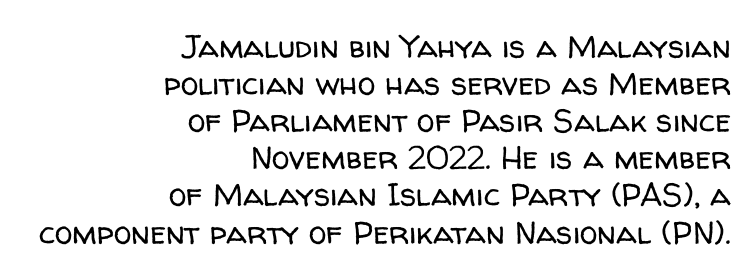
The image shows 32 px regular-weight sans-serif type, upright; set right-aligned, line spacing 1.16x, normal letter spacing, not underlined; low stroke contrast and a medium x-height.
